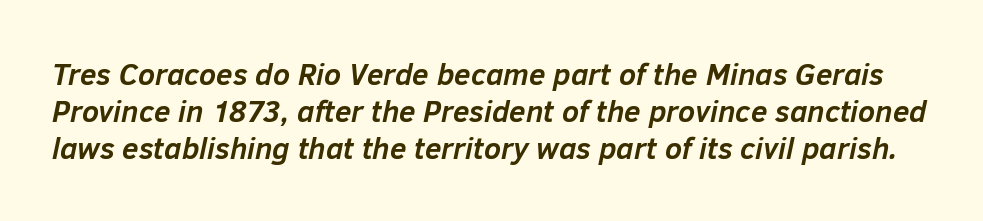
Q: Is the text bold? A: Yes.
Q: Is the text italic (slanted)? A: Yes, it leans right by about 12 degrees.
Q: Is the text underlined? A: No.
Q: Is the spacing between letters normal or unusually wide? A: Normal.
Q: Width (condensed, normal, or wide)? A: Normal.
Q: Stroke contrast? A: Low.
Q: x-height? A: Medium.
Q: Monospaced? A: No.
